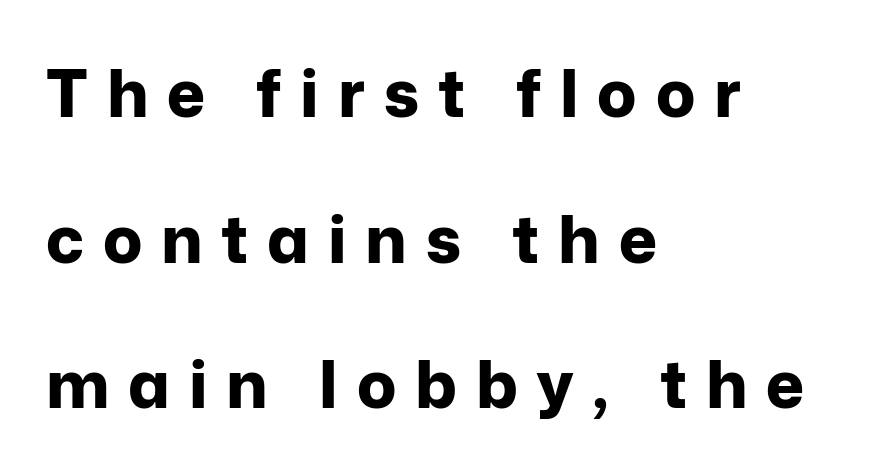
Q: Is the text bold? A: Yes.
Q: Is the text italic (slanted)? A: No, it is upright.
Q: Is the typeface a serif or a sans-serif typeface? A: Sans-serif.
Q: Is the text underlined? A: No.
Q: How is the paragraph aligned? A: Left-aligned.
Q: Is the spacing between letters normal or unusually wide? A: Unusually wide.
Q: Is the spacing between lines tight, normal or loose? A: Loose.
Q: Width (condensed, normal, or wide)? A: Normal.
Q: Stroke contrast? A: Low.
Q: x-height? A: Medium.
Q: Monospaced? A: No.
